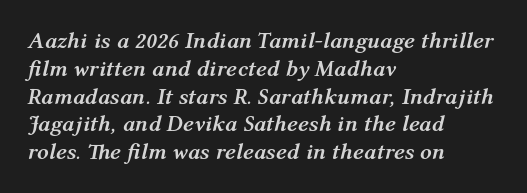
Q: Is the text bold? A: Yes.
Q: Is the text italic (slanted)? A: Yes, it leans right by about 12 degrees.
Q: Is the text underlined? A: No.
Q: How is the paragraph aligned? A: Left-aligned.
Q: Is the spacing between letters normal or unusually wide? A: Normal.
